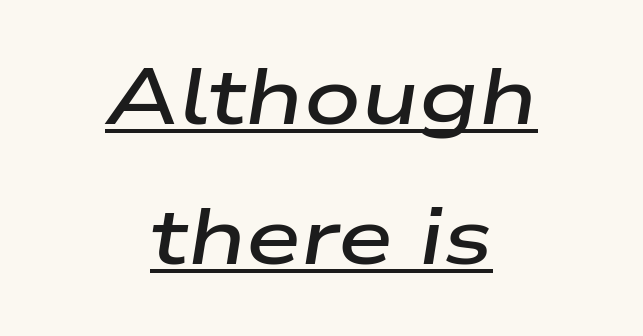
{"italic": "yes", "lean": "right", "slant_degrees": 9, "bold": "semi", "weight": "semibold", "width": "wide", "stroke_contrast": "low", "x_height": "medium", "monospaced": "no", "underline": "yes", "align": "center", "line_spacing_ratio": 1.77, "letter_spacing": "normal", "letter_spacing_em": 0.0, "glyph_px": 79}
